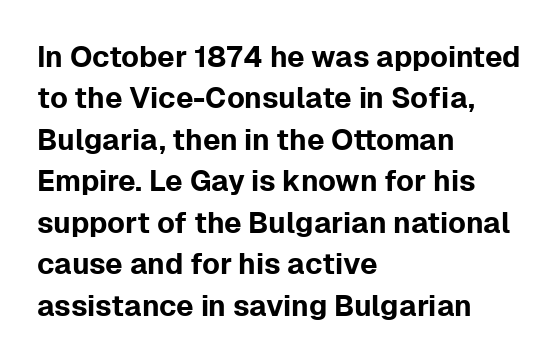
Q: Is the text italic (slanted)? A: No, it is upright.
Q: Is the typeface a serif or a sans-serif typeface? A: Sans-serif.
Q: Is the text underlined? A: No.
Q: How is the paragraph aligned? A: Left-aligned.
Q: Is the spacing between letters normal or unusually wide? A: Normal.
Q: Is the spacing between lines tight, normal or loose? A: Normal.
Q: Width (condensed, normal, or wide)? A: Normal.
Q: Stroke contrast? A: Low.
Q: x-height? A: Medium.
Q: Monospaced? A: No.
